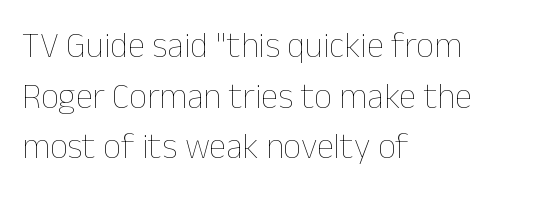
The image shows 35 px thin type, upright; set left-aligned, normal line spacing (1.45x), normal letter spacing, not underlined; low stroke contrast and a medium x-height.
